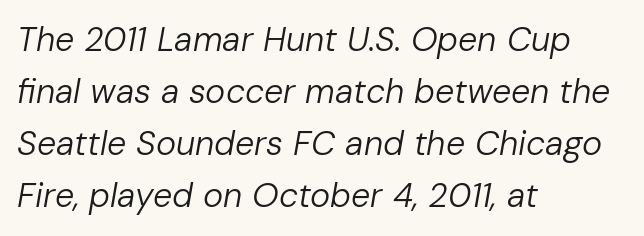
{"italic": "yes", "lean": "right", "slant_degrees": 10, "bold": "no", "weight": "regular", "width": "normal", "stroke_contrast": "low", "x_height": "medium", "monospaced": "no", "underline": "no", "align": "left", "line_spacing": "normal", "line_spacing_ratio": 1.53, "letter_spacing": "normal", "letter_spacing_em": 0.0, "glyph_px": 34}
